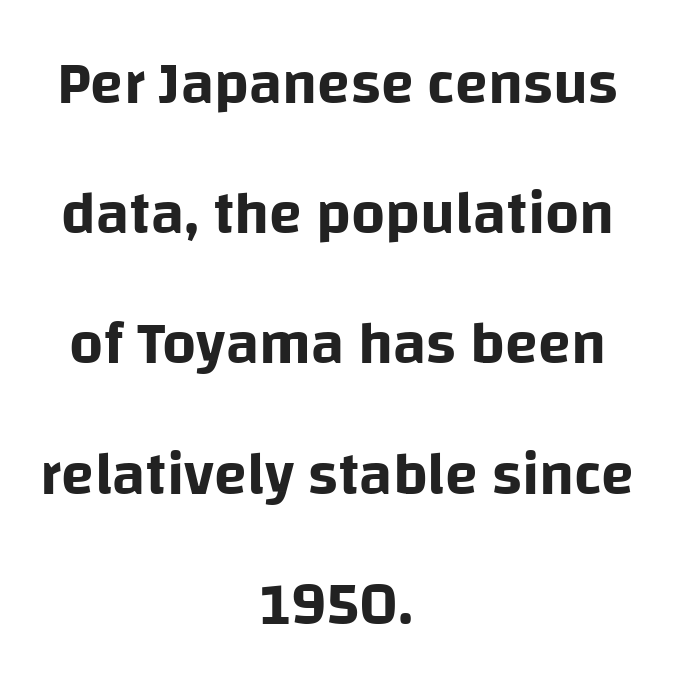
The image shows 60 px sans-serif type, upright; set centered, loose line spacing (2.17x), normal letter spacing, not underlined; low stroke contrast and a large x-height.
